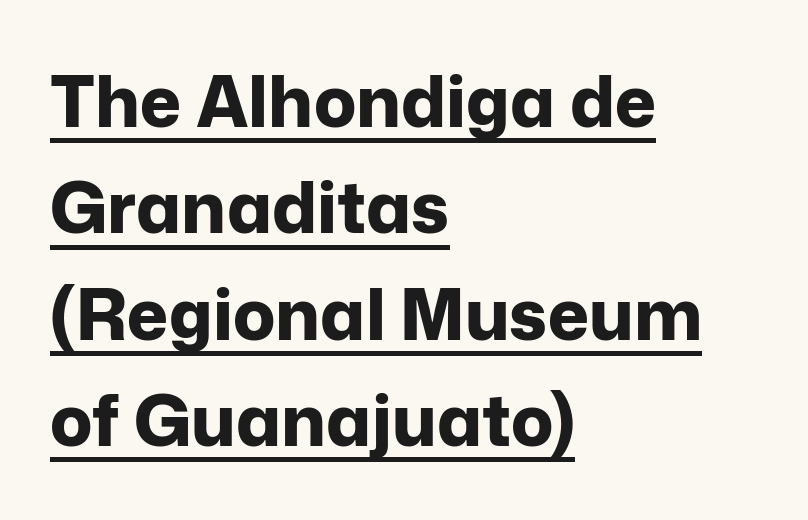
These lines sit exactly where default settings would place them. The axis of the letterforms is exactly vertical. Tracking value appears to be zero — textbook default spacing. Caption: bold face, heavy strokes. The passage shown is underscored from start to finish.
